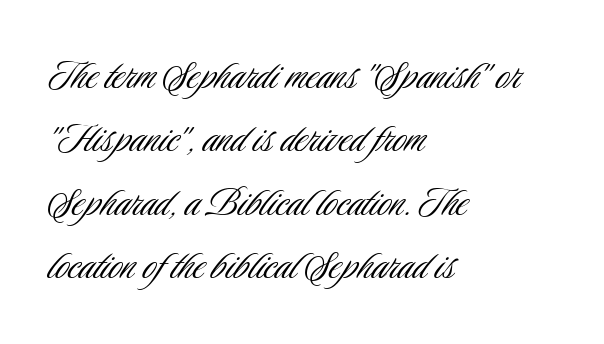
The image shows 47 px light, condensed sans-serif type; set left-aligned, normal line spacing (1.35x), normal letter spacing, not underlined; low stroke contrast and a small x-height.
